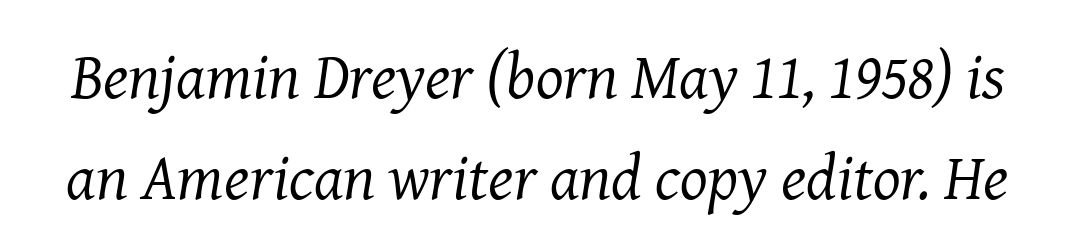
Q: Is the text bold? A: No.
Q: Is the text italic (slanted)? A: Yes, it leans right by about 8 degrees.
Q: Is the typeface a serif or a sans-serif typeface? A: Serif.
Q: Is the text underlined? A: No.
Q: Is the spacing between letters normal or unusually wide? A: Normal.
Q: Is the spacing between lines tight, normal or loose? A: Normal.
Q: Width (condensed, normal, or wide)? A: Normal.
Q: Stroke contrast? A: Medium.
Q: x-height? A: Medium.
Q: Monospaced? A: No.
